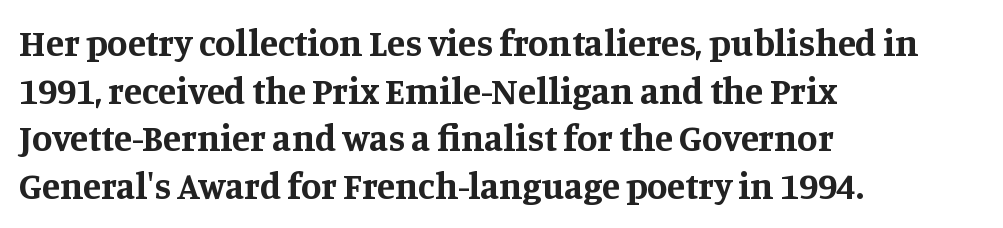
Q: Is the text bold? A: Yes.
Q: Is the text italic (slanted)? A: No, it is upright.
Q: Is the typeface a serif or a sans-serif typeface? A: Serif.
Q: Is the text underlined? A: No.
Q: How is the paragraph aligned? A: Left-aligned.
Q: Is the spacing between letters normal or unusually wide? A: Normal.
Q: Is the spacing between lines tight, normal or loose? A: Normal.
Q: Width (condensed, normal, or wide)? A: Normal.
Q: Stroke contrast? A: Medium.
Q: x-height? A: Large.
Q: Monospaced? A: No.
